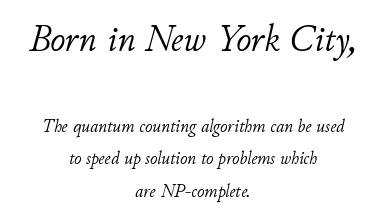
Q: Is the text bold? A: No.
Q: Is the text italic (slanted)? A: Yes, it leans right by about 11 degrees.
Q: Is the text underlined? A: No.
Q: How is the paragraph aligned? A: Centered.
Q: Is the spacing between letters normal or unusually wide? A: Normal.
Q: Which block of text is set in a larger size, the first (top) or the second (bottom)? A: The first (top) one.
Q: Width (condensed, normal, or wide)? A: Normal.
Q: Stroke contrast? A: Low.
Q: x-height? A: Small.
Q: Monospaced? A: No.
